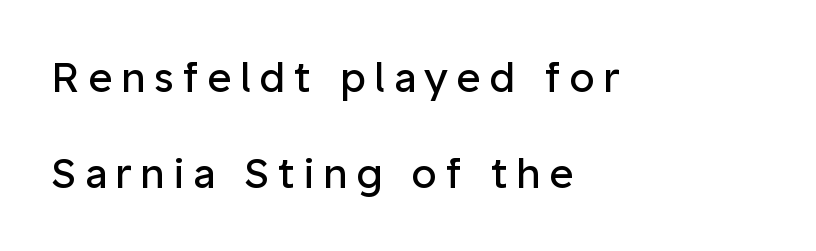
Q: Is the text bold? A: No.
Q: Is the text italic (slanted)? A: No, it is upright.
Q: Is the typeface a serif or a sans-serif typeface? A: Sans-serif.
Q: Is the text underlined? A: No.
Q: How is the paragraph aligned? A: Left-aligned.
Q: Is the spacing between letters normal or unusually wide? A: Unusually wide.
Q: Is the spacing between lines tight, normal or loose? A: Loose.
Q: Width (condensed, normal, or wide)? A: Normal.
Q: Stroke contrast? A: Low.
Q: x-height? A: Medium.
Q: Monospaced? A: No.
